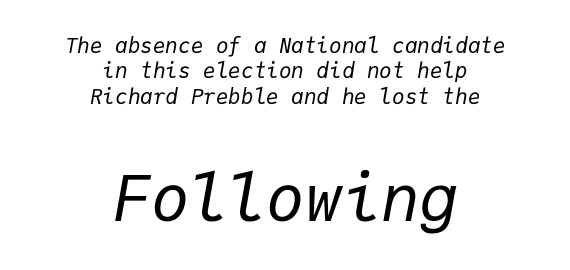
The image shows 64 px regular-weight type, italic (leaning right), monospaced; set centered, line spacing 1.21x, normal letter spacing, not underlined; the second (bottom) block is 3.05x larger; low stroke contrast and a medium x-height.
